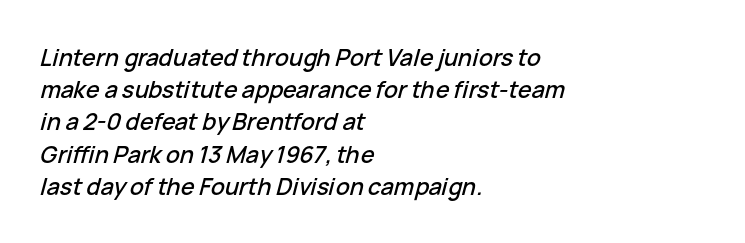
The image shows 23 px text type, italic (leaning right); set left-aligned, normal line spacing (1.4x), normal letter spacing, not underlined.
